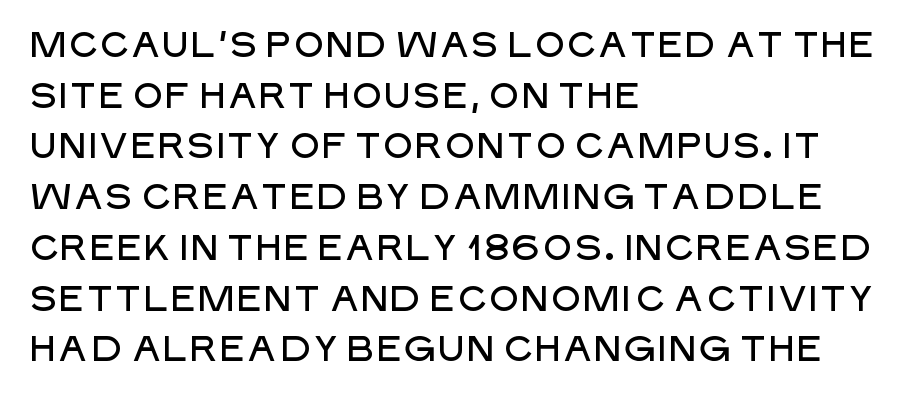
{"serif": "no", "italic": "no", "width": "normal", "stroke_contrast": "low", "x_height": "large", "monospaced": "no", "underline": "no", "align": "left", "line_spacing": "normal", "line_spacing_ratio": 1.45, "letter_spacing": "normal", "letter_spacing_em": 0.0, "glyph_px": 35}
